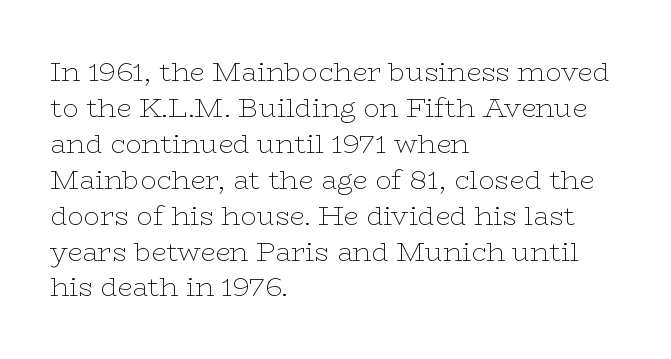
The image shows 27 px text type, upright; set left-aligned, normal line spacing (1.33x), normal letter spacing, not underlined.
